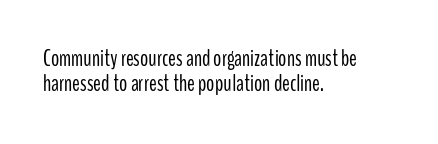
{"italic": "no", "bold": "no", "underline": "no", "align": "left", "line_spacing": "tight", "line_spacing_ratio": 1.09, "letter_spacing": "normal", "letter_spacing_em": 0.0, "glyph_px": 23}
